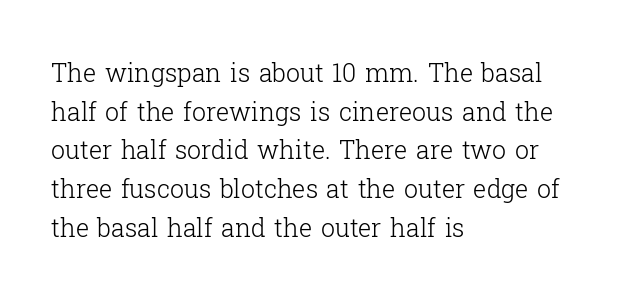
The image shows 25 px text type, upright; set left-aligned, normal line spacing (1.55x), normal letter spacing, not underlined.
